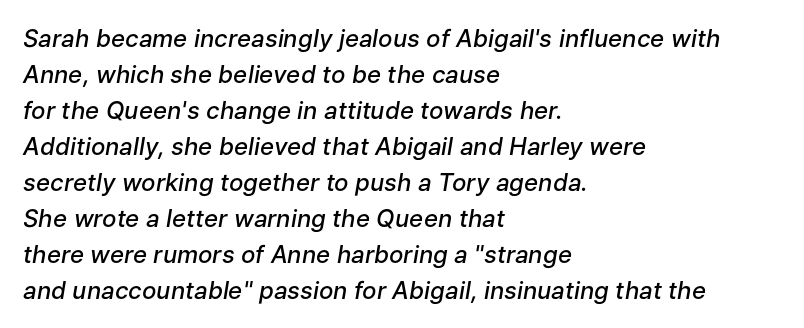
The image shows 24 px text type, italic (leaning right); set left-aligned, normal line spacing (1.5x), normal letter spacing, not underlined.
